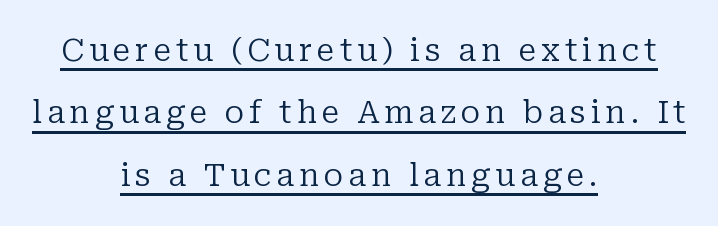
{"serif": "yes", "italic": "no", "bold": "no", "weight": "regular", "width": "normal", "stroke_contrast": "low", "x_height": "medium", "monospaced": "no", "underline": "yes", "align": "center", "line_spacing": "loose", "line_spacing_ratio": 2.01, "glyph_px": 31}
